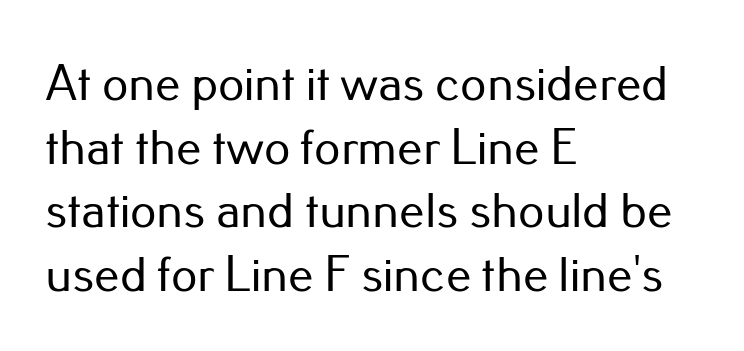
{"serif": "no", "italic": "no", "width": "normal", "stroke_contrast": "low", "x_height": "small", "monospaced": "no", "underline": "no", "align": "left", "line_spacing": "normal", "line_spacing_ratio": 1.25, "letter_spacing": "normal", "letter_spacing_em": 0.0, "glyph_px": 51}
